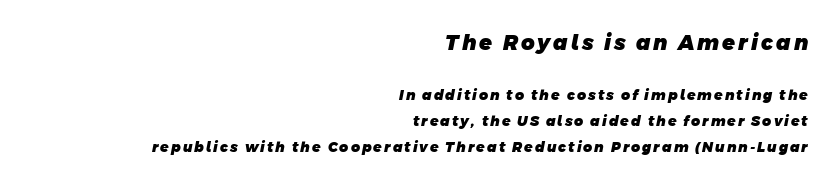
Has an underline been added? It has not. Heavy, bold letterforms. The letters in the upper block stand taller than those in the block below. The lines are quadded right.
